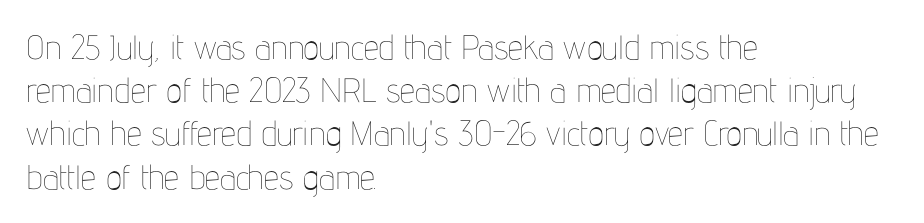
A bare baseline throughout the passage. Note the varied advance widths — an 'i' is clearly narrower than an 'm'. The characters are drawn with everyday or finer stroke widths. Where is the straight margin? On the left. The rendering keeps characters at their native spacing.
